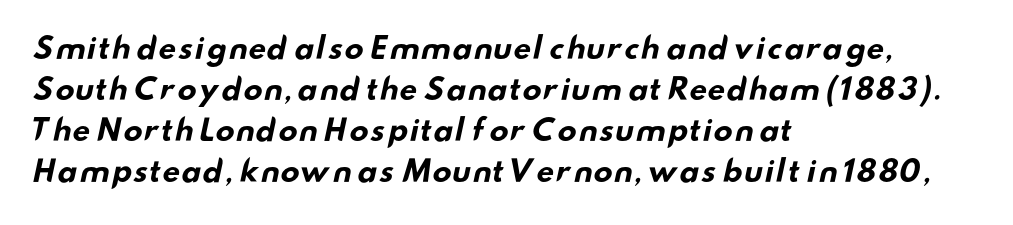
The type family on display is of the sans-serif kind. As a designer I'd log this as weight 700, bold. This block has exactly the height ordinary leading produces. In CSS terms this would be text-align: left.
